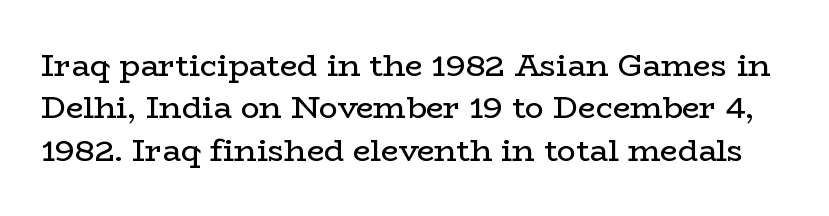
The designer left line spacing at the default. Do the characters align in a grid? No, the font is proportional. What stands out about the letter spacing? Nothing — it is the standard amount. Upright lettering throughout. Typographically, this falls in the serif category.
